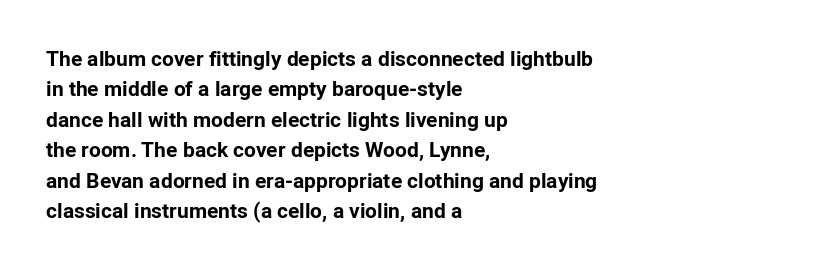
{"italic": "no", "bold": "yes", "underline": "no", "align": "left", "line_spacing": "normal", "line_spacing_ratio": 1.45, "letter_spacing": "normal", "letter_spacing_em": 0.0, "glyph_px": 21}
